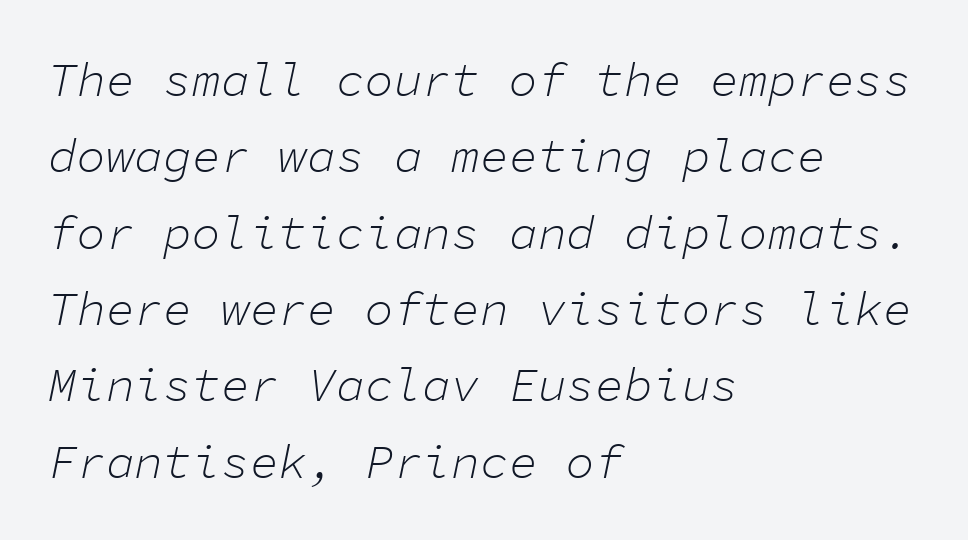
Q: Is the text bold? A: No.
Q: Is the text italic (slanted)? A: Yes, it leans right by about 11 degrees.
Q: Is the text underlined? A: No.
Q: How is the paragraph aligned? A: Left-aligned.
Q: Is the spacing between letters normal or unusually wide? A: Normal.
Q: Is the spacing between lines tight, normal or loose? A: Normal.
Q: Width (condensed, normal, or wide)? A: Normal.
Q: Stroke contrast? A: Low.
Q: x-height? A: Medium.
Q: Monospaced? A: Yes.
